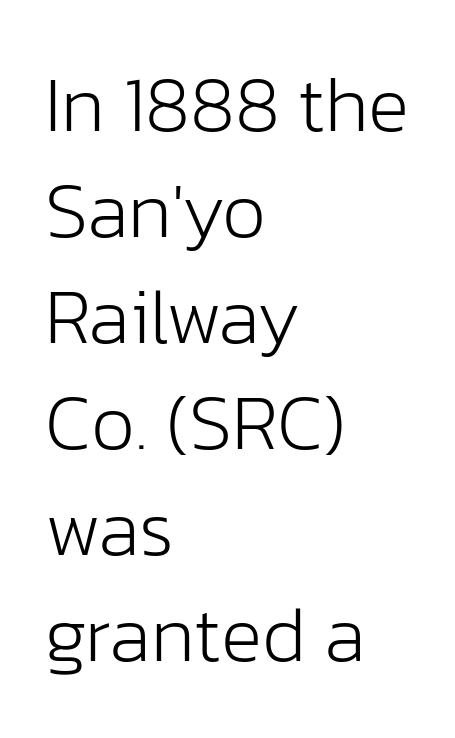
What kind of face is this? One without serifs — a sans. This rendering leaves character spacing at its baseline value. No italicization has been applied; the sample stays upright. The passage shown is typed in a proportional face where columns would drift.
